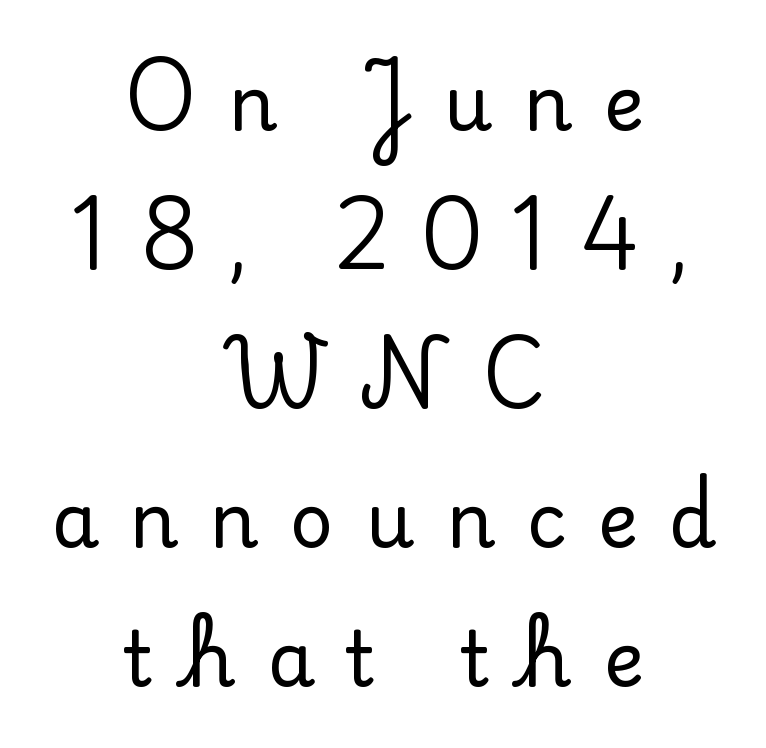
The image shows 76 px serif type, upright; set centered, line spacing 1.83x, unusually wide letter spacing (+0.41 em), not underlined; low stroke contrast and a small x-height.
